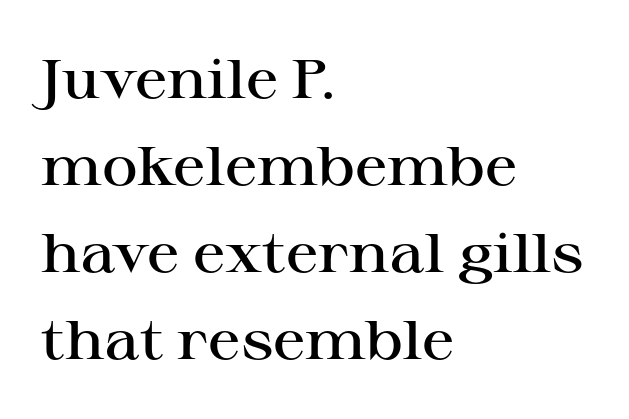
The image shows 55 px semibold, wide serif type, upright; set left-aligned, normal line spacing (1.58x), normal letter spacing, not underlined; high stroke contrast and a medium x-height.
